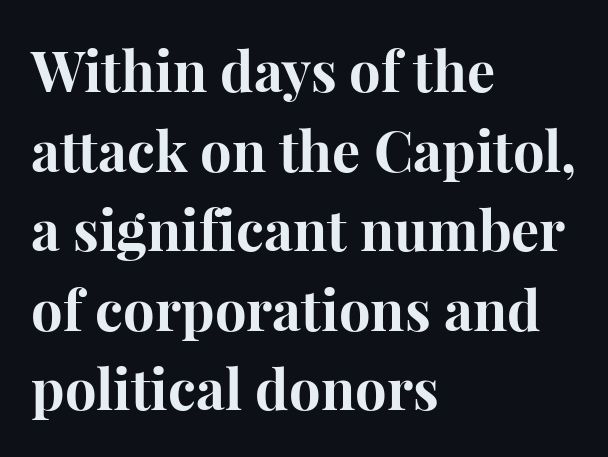
The image shows 56 px bold serif type, upright; set left-aligned, normal line spacing (1.42x), normal letter spacing, not underlined; high stroke contrast and a medium x-height.
